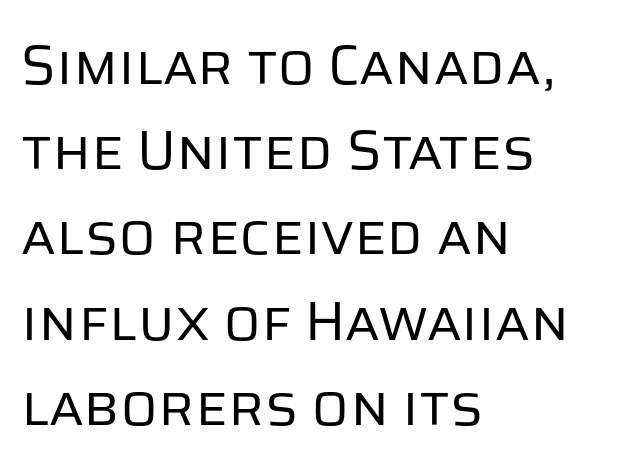
{"serif": "no", "italic": "no", "bold": "no", "weight": "regular", "width": "normal", "stroke_contrast": "low", "x_height": "large", "monospaced": "no", "underline": "no", "align": "left", "line_spacing": "normal", "line_spacing_ratio": 1.55, "letter_spacing": "normal", "letter_spacing_em": 0.0, "glyph_px": 55}
